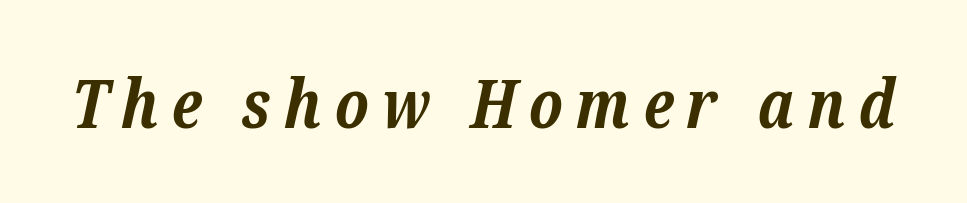
{"serif": "yes", "italic": "yes", "lean": "right", "slant_degrees": 12, "bold": "yes", "weight": "bold", "width": "normal", "stroke_contrast": "low", "x_height": "medium", "monospaced": "no", "underline": "no", "glyph_px": 68}
